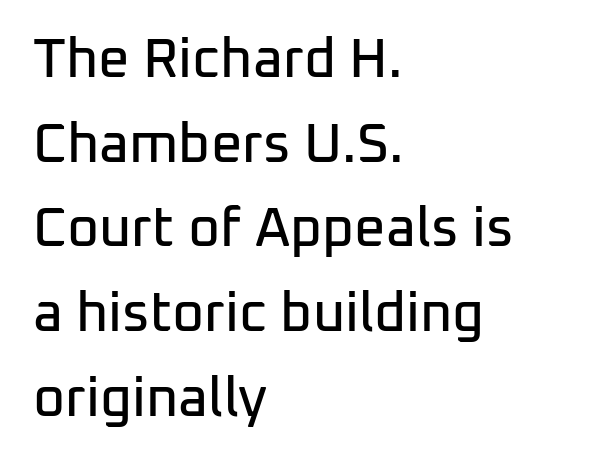
The image shows 55 px sans-serif type, upright; set left-aligned, normal line spacing (1.54x), normal letter spacing, not underlined; low stroke contrast and a medium x-height.
